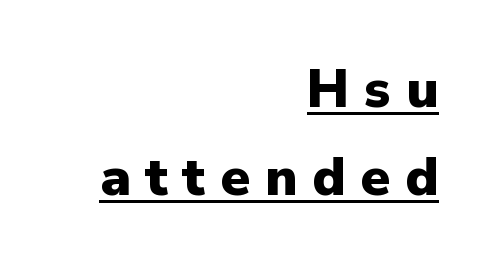
The line texture is sparse and dotted thanks to wide tracking. Layout note: lines flush right. Students, this is bold: see how much ink each stroke carries. Posture: upright roman. Looks like regular typesetting: each glyph gets only the width it needs.
